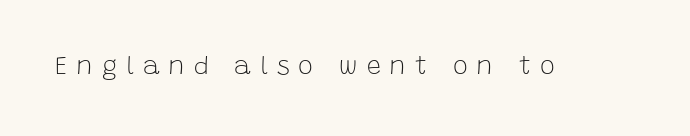
{"italic": "no", "bold": "no", "underline": "no", "letter_spacing": "wide", "letter_spacing_em": 0.36, "glyph_px": 25}
